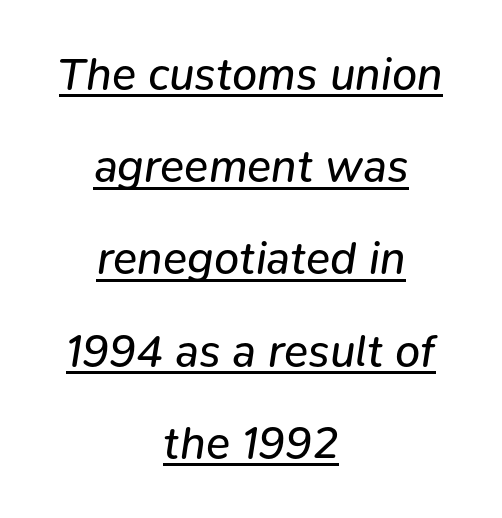
The image shows 45 px regular-weight type, italic (leaning right); set centered, loose line spacing (2.05x), normal letter spacing, underlined; low stroke contrast and a medium x-height.
